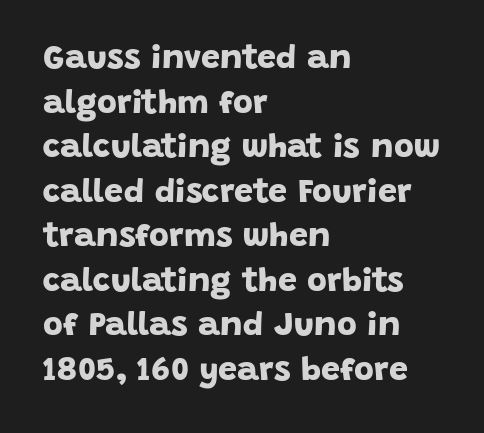
The image shows 34 px bold sans-serif type; set left-aligned, normal line spacing (1.31x), normal letter spacing, not underlined; low stroke contrast and a large x-height.
